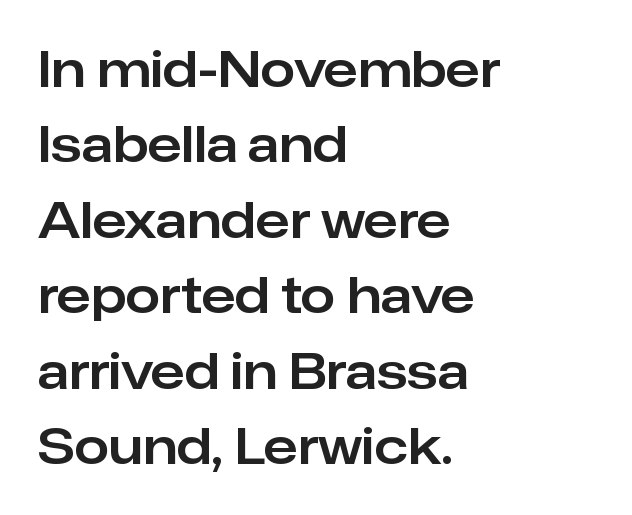
{"serif": "no", "italic": "no", "width": "normal", "stroke_contrast": "low", "x_height": "medium", "monospaced": "no", "underline": "no", "align": "left", "line_spacing": "normal", "line_spacing_ratio": 1.51, "letter_spacing": "normal", "letter_spacing_em": 0.0, "glyph_px": 50}
